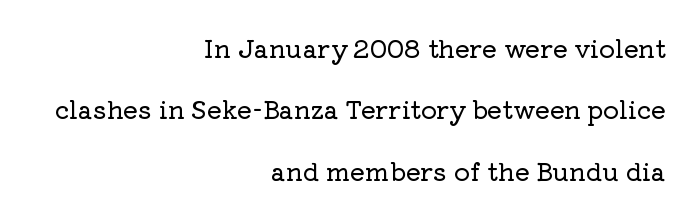
Q: Is the text italic (slanted)? A: No, it is upright.
Q: Is the text underlined? A: No.
Q: How is the paragraph aligned? A: Right-aligned.
Q: Is the spacing between letters normal or unusually wide? A: Normal.
Q: Is the spacing between lines tight, normal or loose? A: Loose.
